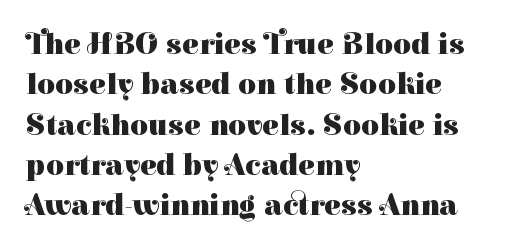
As a designer I'd log this as weight 700, bold. You could call the tracking neutral — neither tight nor loose. Horizontal alignment here is leftward, the default for most running prose. The passage shown stacks its lines at a standard gap.
